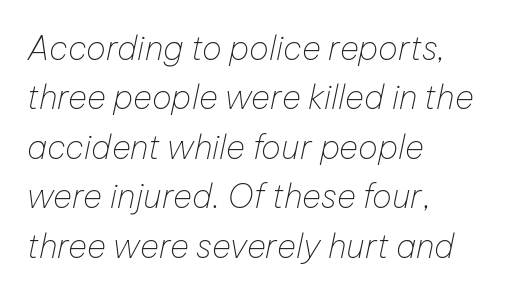
{"italic": "yes", "lean": "right", "slant_degrees": 12, "bold": "no", "weight": "thin", "width": "normal", "stroke_contrast": "low", "x_height": "medium", "monospaced": "no", "underline": "no", "align": "left", "line_spacing": "normal", "line_spacing_ratio": 1.5, "letter_spacing": "normal", "letter_spacing_em": 0.0, "glyph_px": 33}
